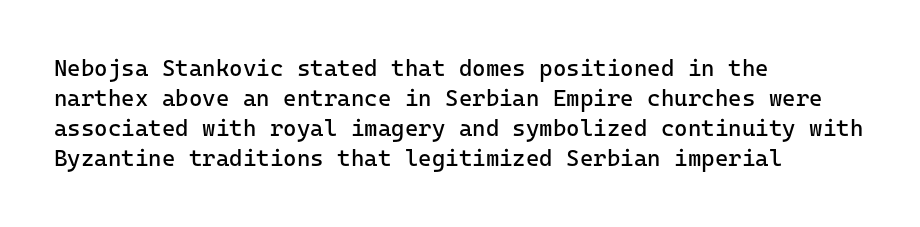
The image shows 23 px text type, upright; set left-aligned, normal line spacing (1.31x), normal letter spacing, not underlined.
